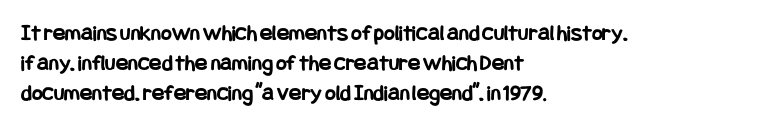
Q: Is the text bold? A: Yes.
Q: Is the text italic (slanted)? A: No, it is upright.
Q: Is the text underlined? A: No.
Q: How is the paragraph aligned? A: Left-aligned.
Q: Is the spacing between letters normal or unusually wide? A: Normal.
Q: Is the spacing between lines tight, normal or loose? A: Normal.
